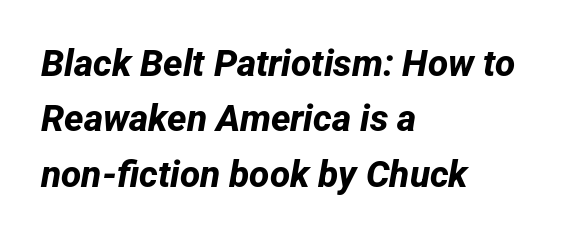
{"serif": "no", "bold": "yes", "weight": "bold", "width": "normal", "stroke_contrast": "low", "x_height": "medium", "monospaced": "no", "underline": "no", "align": "left", "line_spacing": "normal", "line_spacing_ratio": 1.5, "letter_spacing": "normal", "letter_spacing_em": 0.0, "glyph_px": 37}
